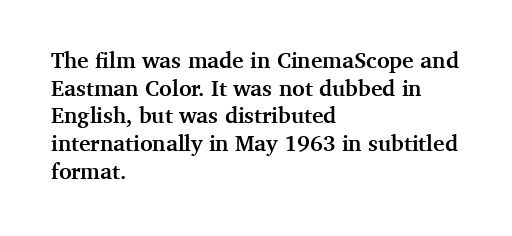
The image shows 22 px bold type, upright; set left-aligned, normal line spacing (1.26x), normal letter spacing, not underlined.
